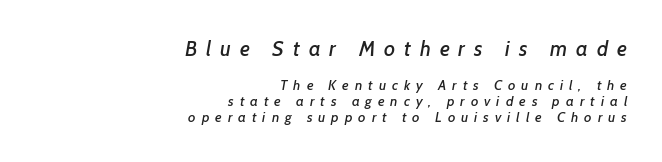
Q: Is the text underlined? A: No.
Q: How is the paragraph aligned? A: Right-aligned.
Q: Is the spacing between letters normal or unusually wide? A: Unusually wide.
Q: Is the spacing between lines tight, normal or loose? A: Tight.
Q: Which block of text is set in a larger size, the first (top) or the second (bottom)? A: The first (top) one.
